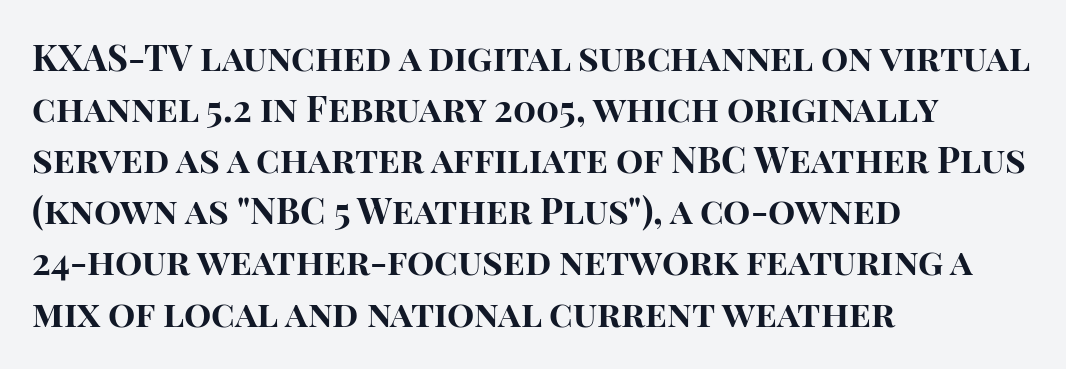
Q: Is the text bold? A: Yes.
Q: Is the text italic (slanted)? A: No, it is upright.
Q: Is the typeface a serif or a sans-serif typeface? A: Sans-serif.
Q: Is the text underlined? A: No.
Q: How is the paragraph aligned? A: Left-aligned.
Q: Is the spacing between letters normal or unusually wide? A: Normal.
Q: Is the spacing between lines tight, normal or loose? A: Normal.
Q: Width (condensed, normal, or wide)? A: Normal.
Q: Stroke contrast? A: High.
Q: x-height? A: Large.
Q: Monospaced? A: No.
